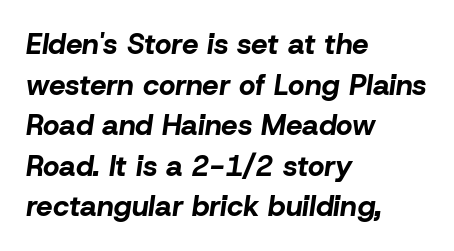
Is this a fixed-width face? No — the glyphs have proportional, varying widths. Visually the block forms a straight wall on the left and a jagged coastline on the right. The face used here has the dense, thick strokes of a bold. Every character sits at an angle, as italics do. This sample keeps an unexceptional amount of space between lines. Students, note that the glyphs here touch the page at normal intervals.
